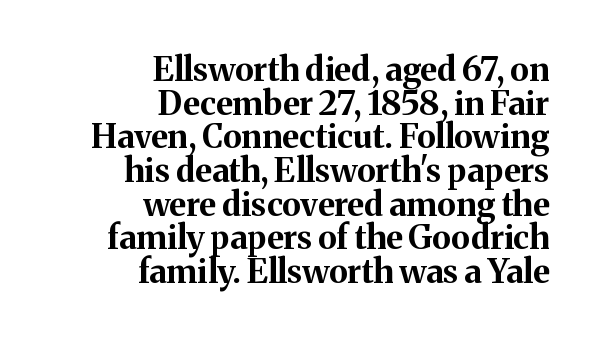
{"serif": "yes", "italic": "no", "bold": "yes", "weight": "bold", "width": "normal", "stroke_contrast": "medium", "x_height": "medium", "monospaced": "no", "underline": "no", "align": "right", "line_spacing": "tight", "line_spacing_ratio": 1.02, "letter_spacing": "normal", "letter_spacing_em": 0.0, "glyph_px": 33}
